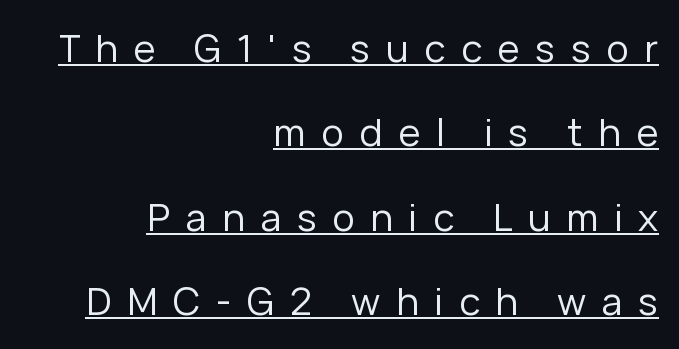
The image shows 38 px regular-weight sans-serif type, upright; set right-aligned, loose line spacing (2.22x), unusually wide letter spacing (+0.41 em), underlined; low stroke contrast and a medium x-height.
